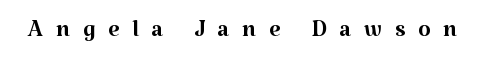
{"serif": "yes", "italic": "no", "bold": "no", "weight": "regular", "width": "normal", "stroke_contrast": "medium", "x_height": "medium", "monospaced": "no", "underline": "no", "letter_spacing": "wide", "letter_spacing_em": 0.4, "glyph_px": 32}
